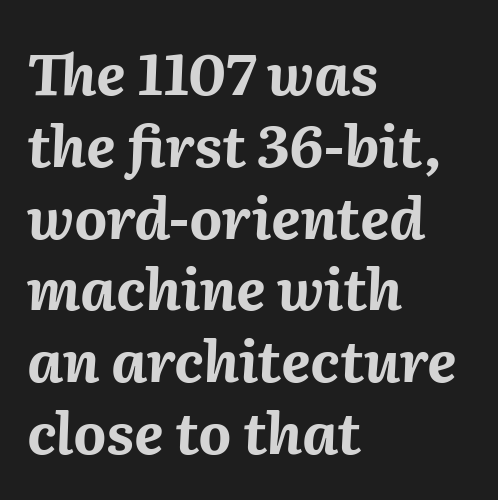
{"italic": "yes", "lean": "right", "slant_degrees": 2, "bold": "yes", "weight": "bold", "width": "normal", "stroke_contrast": "medium", "x_height": "medium", "monospaced": "no", "underline": "no", "align": "left", "line_spacing": "normal", "line_spacing_ratio": 1.26, "letter_spacing": "normal", "letter_spacing_em": 0.0, "glyph_px": 57}
